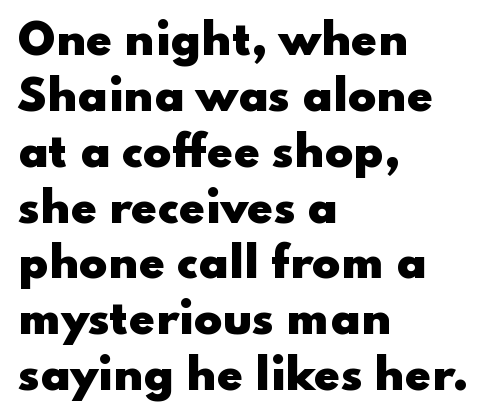
As a designer I'd log this as weight 700, bold. The zone under the glyphs is completely vacant. The glyphs in this specimen are sans serif. Line starts are locked; line ends wander. Each letter keeps its own natural width here, so spacing adapts to shape. Look at the tracking — it's just the regular setting, nothing added.
